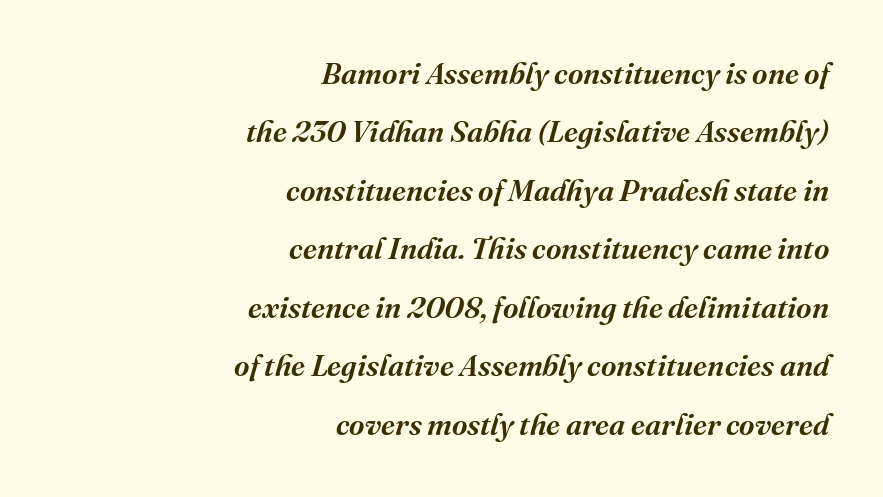
The image shows 30 px semibold serif type, italic (leaning right); set right-aligned, loose line spacing (1.95x), normal letter spacing, not underlined; medium stroke contrast and a medium x-height.
